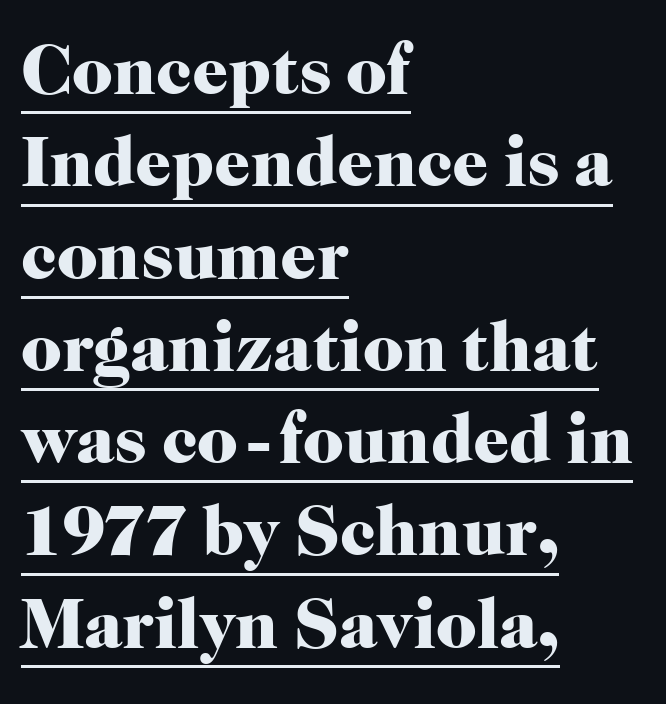
This is underlined copy, the kind a proofreader might mark for attention. No extra tracking has been applied to these lines. Font category for this specimen: serif. These lines stack with their left ends in a neat column. Students, observe: this is what conventionally led text looks like. This sample has the flowing, uneven cadence of proportional lettering.
